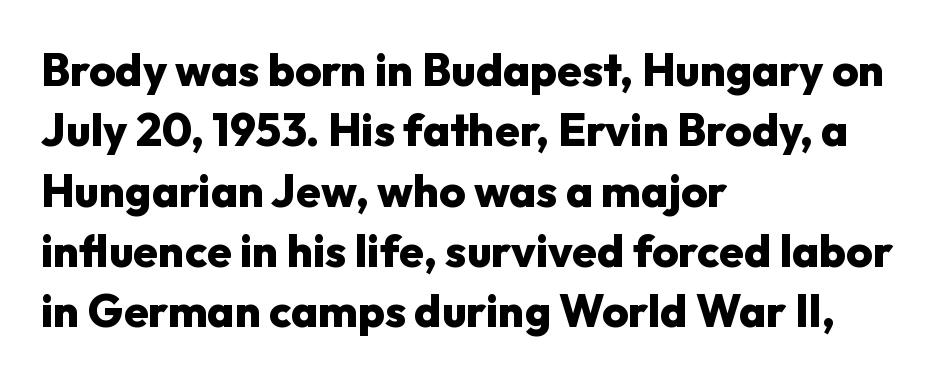
Q: Is the text bold? A: Yes.
Q: Is the text italic (slanted)? A: No, it is upright.
Q: Is the typeface a serif or a sans-serif typeface? A: Sans-serif.
Q: Is the text underlined? A: No.
Q: How is the paragraph aligned? A: Left-aligned.
Q: Is the spacing between letters normal or unusually wide? A: Normal.
Q: Is the spacing between lines tight, normal or loose? A: Normal.
Q: Width (condensed, normal, or wide)? A: Normal.
Q: Stroke contrast? A: Low.
Q: x-height? A: Medium.
Q: Monospaced? A: No.
